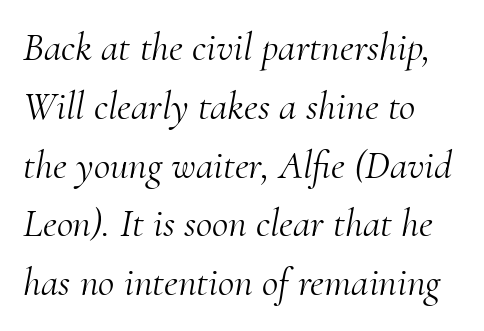
The image shows 40 px light serif type, italic (leaning right); set left-aligned, normal line spacing (1.47x), normal letter spacing, not underlined; medium stroke contrast and a small x-height.
